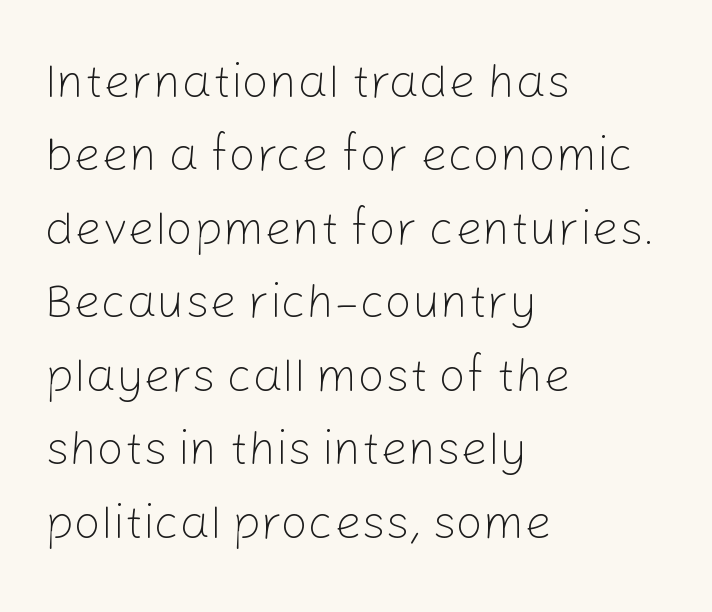
Q: Is the text bold? A: No.
Q: Is the text italic (slanted)? A: No, it is upright.
Q: Is the typeface a serif or a sans-serif typeface? A: Sans-serif.
Q: Is the text underlined? A: No.
Q: How is the paragraph aligned? A: Left-aligned.
Q: Is the spacing between letters normal or unusually wide? A: Normal.
Q: Is the spacing between lines tight, normal or loose? A: Normal.
Q: Width (condensed, normal, or wide)? A: Normal.
Q: Stroke contrast? A: Low.
Q: x-height? A: Medium.
Q: Monospaced? A: No.
